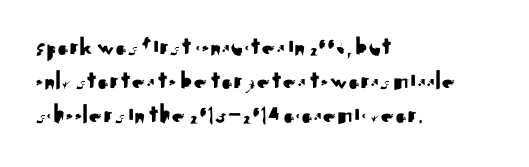
The image shows 27 px text type, upright; set left-aligned, normal line spacing (1.26x), normal letter spacing, not underlined.
